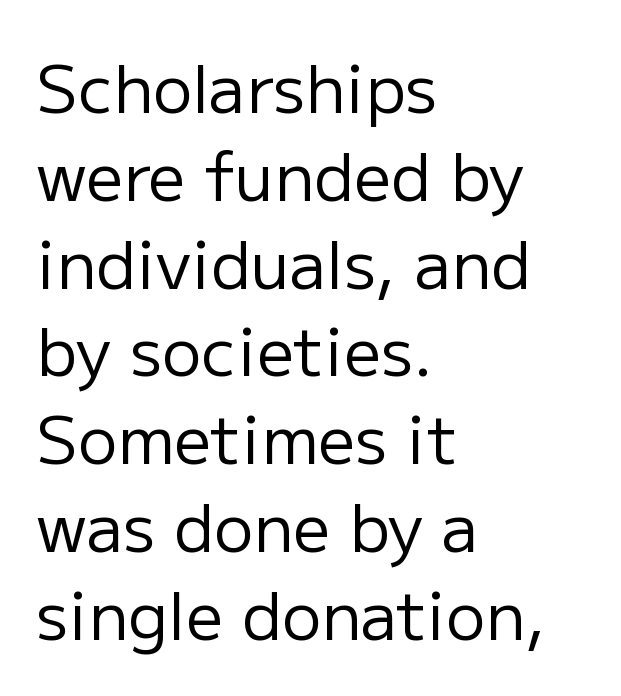
The image shows 66 px regular-weight sans-serif type, upright; set left-aligned, normal line spacing (1.33x), normal letter spacing, not underlined; low stroke contrast and a medium x-height.
